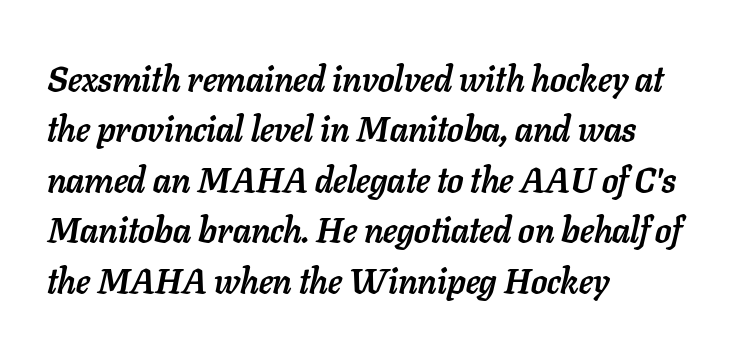
{"italic": "yes", "lean": "right", "slant_degrees": 11, "bold": "yes", "weight": "semibold", "width": "normal", "stroke_contrast": "low", "x_height": "medium", "monospaced": "no", "underline": "no", "align": "left", "line_spacing": "normal", "line_spacing_ratio": 1.44, "letter_spacing": "normal", "letter_spacing_em": 0.0, "glyph_px": 35}
